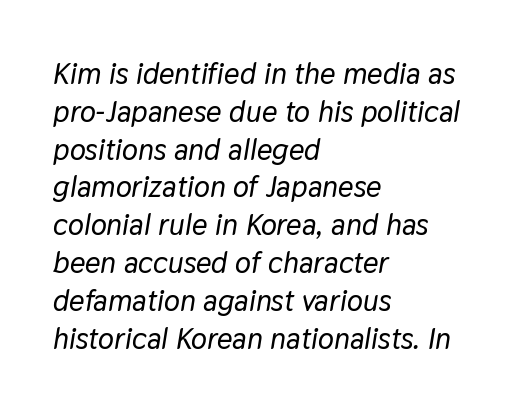
Q: Is the text italic (slanted)? A: Yes, it leans right by about 9 degrees.
Q: Is the text underlined? A: No.
Q: How is the paragraph aligned? A: Left-aligned.
Q: Is the spacing between letters normal or unusually wide? A: Normal.
Q: Is the spacing between lines tight, normal or loose? A: Normal.
Q: Width (condensed, normal, or wide)? A: Normal.
Q: Stroke contrast? A: Low.
Q: x-height? A: Medium.
Q: Monospaced? A: No.
